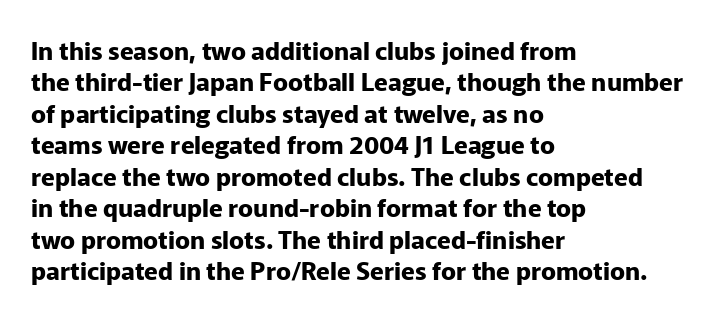
Q: Is the text bold? A: Yes.
Q: Is the text italic (slanted)? A: No, it is upright.
Q: Is the text underlined? A: No.
Q: How is the paragraph aligned? A: Left-aligned.
Q: Is the spacing between letters normal or unusually wide? A: Normal.
Q: Is the spacing between lines tight, normal or loose? A: Normal.
